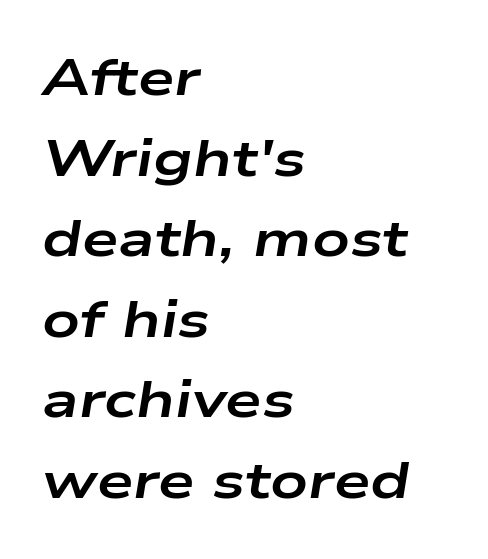
{"italic": "yes", "lean": "right", "slant_degrees": 9, "bold": "yes", "weight": "bold", "width": "wide", "stroke_contrast": "low", "x_height": "medium", "monospaced": "no", "underline": "no", "align": "left", "line_spacing": "normal", "line_spacing_ratio": 1.55, "letter_spacing": "normal", "letter_spacing_em": 0.0, "glyph_px": 52}
